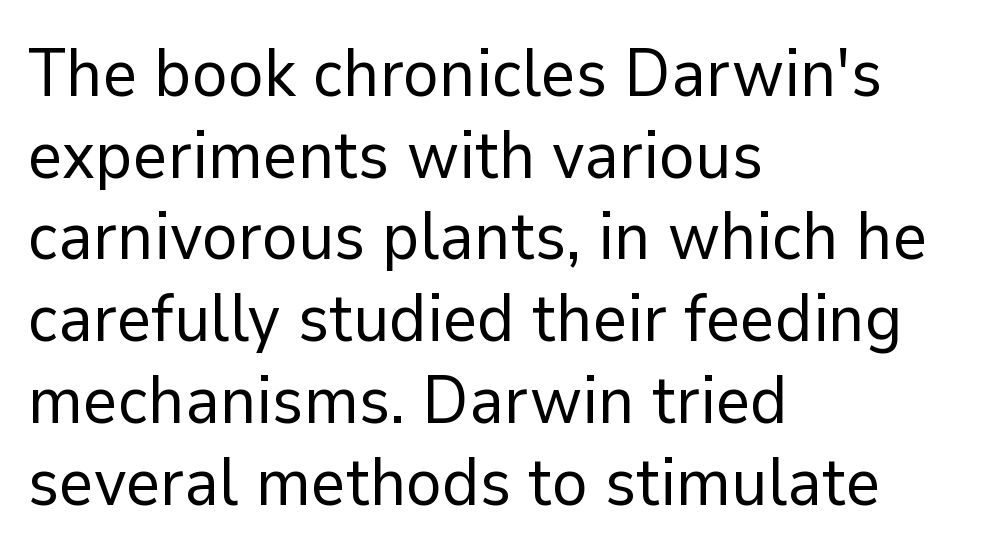
Q: Is the text bold? A: No.
Q: Is the text italic (slanted)? A: No, it is upright.
Q: Is the typeface a serif or a sans-serif typeface? A: Sans-serif.
Q: Is the text underlined? A: No.
Q: How is the paragraph aligned? A: Left-aligned.
Q: Is the spacing between letters normal or unusually wide? A: Normal.
Q: Width (condensed, normal, or wide)? A: Normal.
Q: Stroke contrast? A: Low.
Q: x-height? A: Medium.
Q: Monospaced? A: No.
